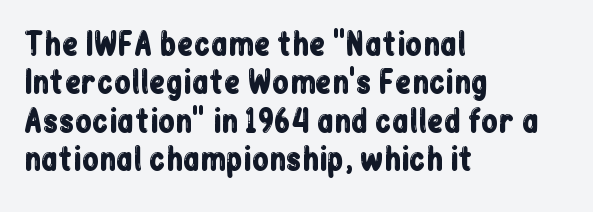
Q: Is the text italic (slanted)? A: No, it is upright.
Q: Is the typeface a serif or a sans-serif typeface? A: Sans-serif.
Q: Is the text underlined? A: No.
Q: How is the paragraph aligned? A: Left-aligned.
Q: Is the spacing between letters normal or unusually wide? A: Normal.
Q: Is the spacing between lines tight, normal or loose? A: Normal.
Q: Width (condensed, normal, or wide)? A: Condensed.
Q: Stroke contrast? A: Low.
Q: x-height? A: Medium.
Q: Monospaced? A: No.
